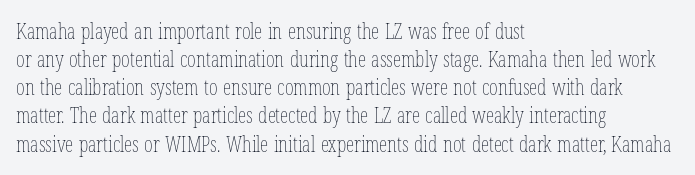
The image shows 21 px text type, upright; set left-aligned, normal line spacing (1.34x), normal letter spacing, not underlined.
